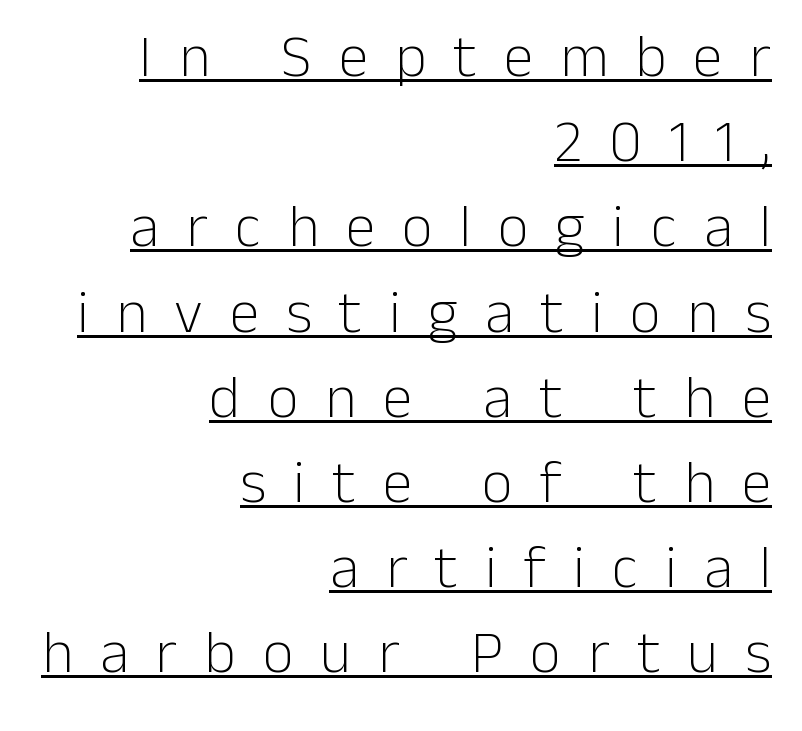
{"serif": "no", "italic": "no", "bold": "no", "weight": "light", "width": "normal", "stroke_contrast": "low", "x_height": "medium", "monospaced": "no", "underline": "yes", "align": "right", "line_spacing": "normal", "line_spacing_ratio": 1.42, "letter_spacing": "wide", "letter_spacing_em": 0.45, "glyph_px": 60}
